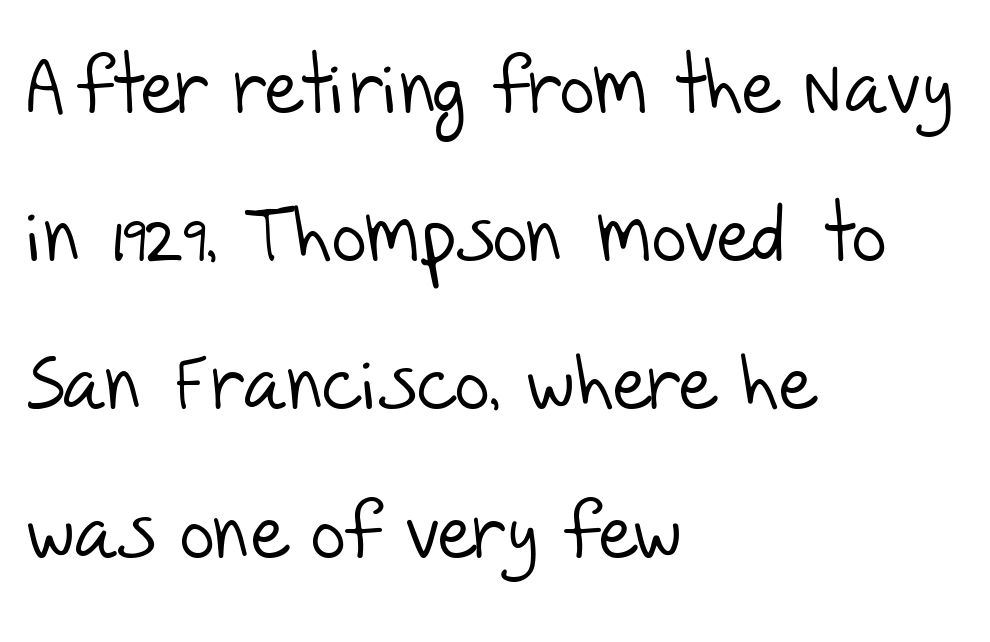
This is sans-serif lettering, the kind often seen on screens and signage. Inter-character spacing is left at the font's built-in metrics. Each row of text sits above clean, open space. Whoever set this chose breathing room over compactness in the vertical rhythm. Each line starts at the same left margin while the right side varies.
